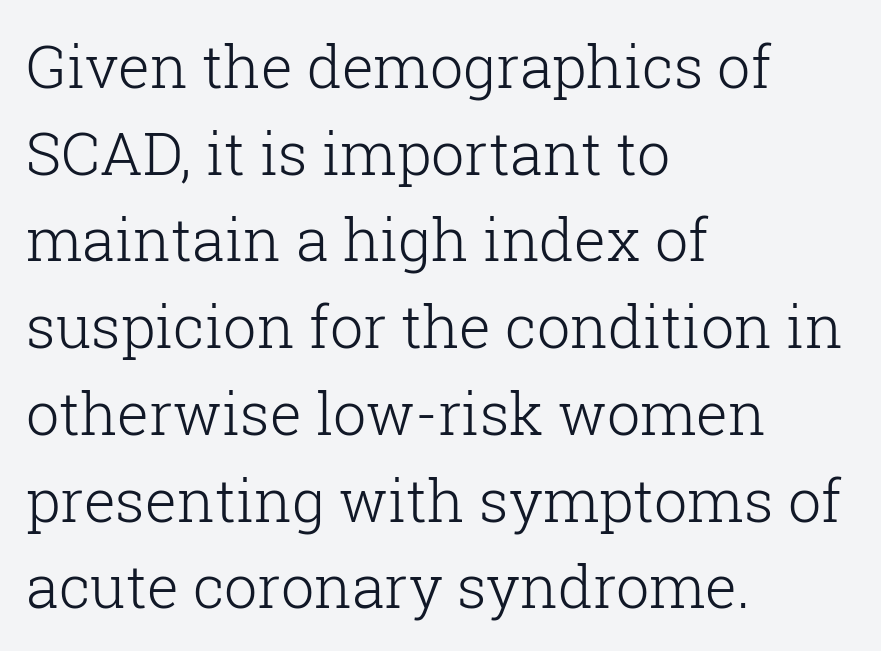
The image shows 59 px light serif type, upright; set left-aligned, normal line spacing (1.47x), normal letter spacing, not underlined; low stroke contrast and a medium x-height.
